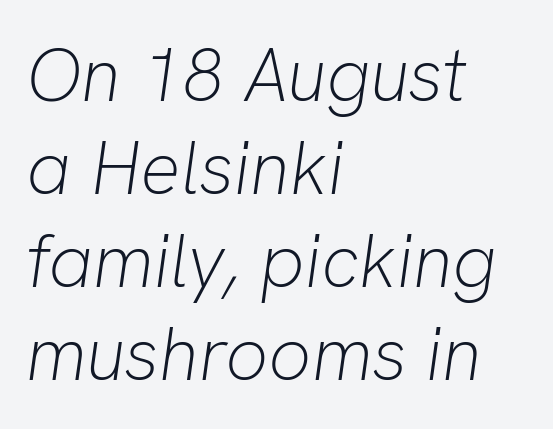
Is the block centered? No — it sits flush against the left margin. The strokes are not fattened; the text isn't bold. In terms of posture, this sample is oblique. The rendering uses natural spacing where letterforms have individual widths. The letterforms sit shoulder to shoulder at normal distance. Just letters on the line, the space beneath them empty.
